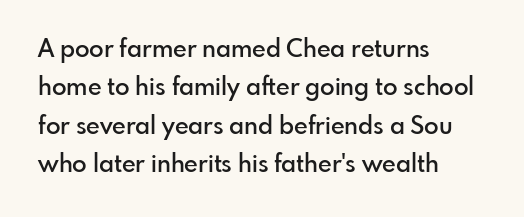
Q: Is the text bold? A: Semi-bold.
Q: Is the text italic (slanted)? A: No, it is upright.
Q: Is the text underlined? A: No.
Q: How is the paragraph aligned? A: Left-aligned.
Q: Is the spacing between letters normal or unusually wide? A: Normal.
Q: Is the spacing between lines tight, normal or loose? A: Normal.
